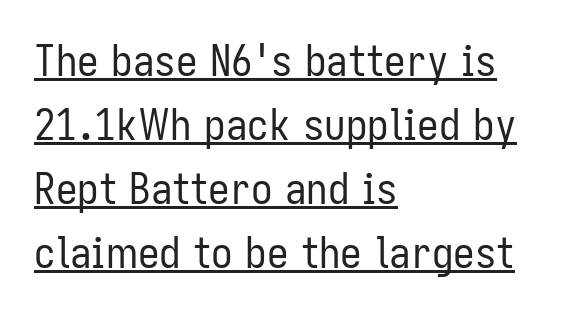
Is there any slant? The stems are plumb. There is no visible air inserted between adjacent glyphs. The rendering uses the underline text-decoration. Vertical stems look standard width or narrower in stroke. The font family rendered here belongs to the sans-serif group.
